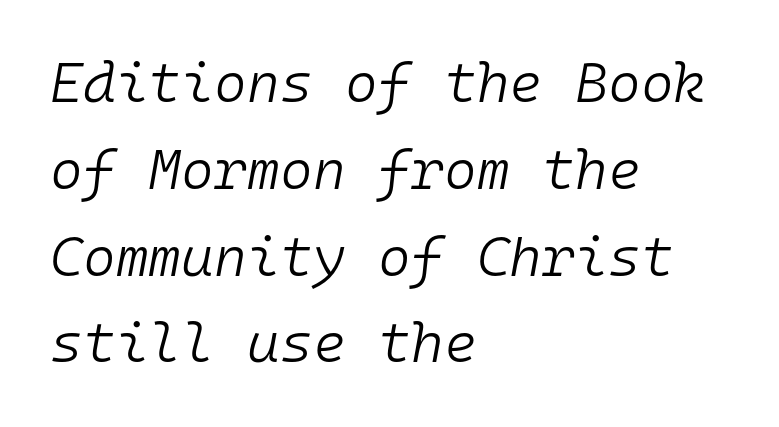
The image shows 56 px light type, italic (leaning right), monospaced; set left-aligned, normal line spacing (1.55x), normal letter spacing, not underlined; low stroke contrast and a medium x-height.
